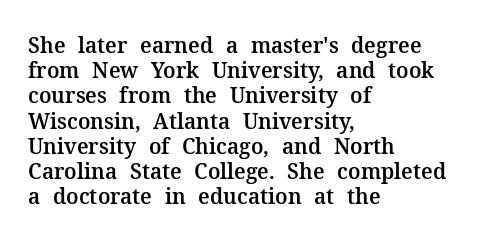
{"italic": "no", "underline": "no", "align": "left", "line_spacing_ratio": 1.2, "letter_spacing": "normal", "letter_spacing_em": 0.0, "glyph_px": 21}
